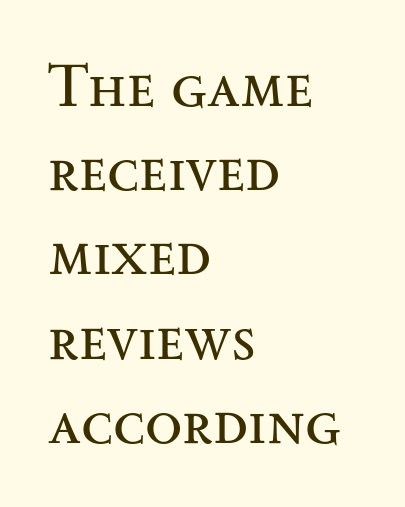
The area under the type is left untouched. Line spacing here is normal. Where is the straight margin? On the left. This sample has the flowing, uneven cadence of proportional lettering.
